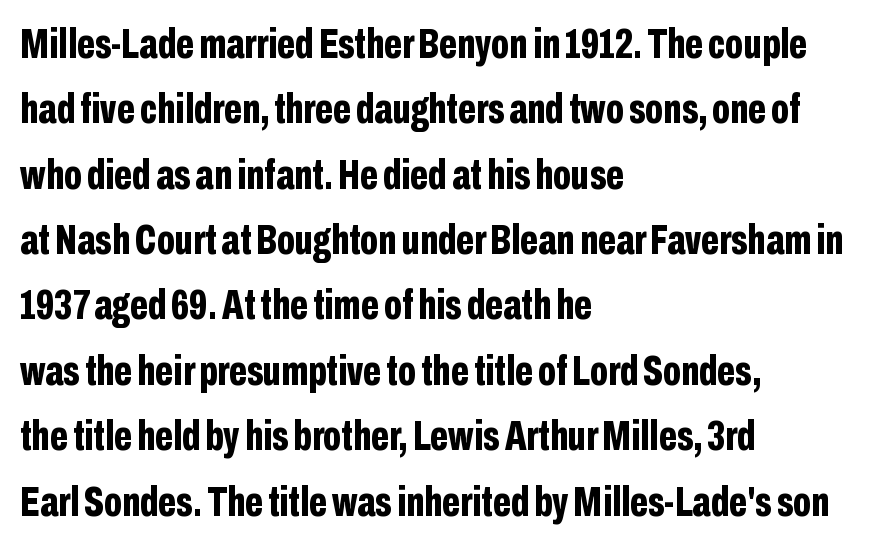
Q: Is the text bold? A: Yes.
Q: Is the text italic (slanted)? A: No, it is upright.
Q: Is the typeface a serif or a sans-serif typeface? A: Sans-serif.
Q: Is the text underlined? A: No.
Q: How is the paragraph aligned? A: Left-aligned.
Q: Is the spacing between letters normal or unusually wide? A: Normal.
Q: Is the spacing between lines tight, normal or loose? A: Normal.
Q: Width (condensed, normal, or wide)? A: Condensed.
Q: Stroke contrast? A: Low.
Q: x-height? A: Medium.
Q: Monospaced? A: No.
